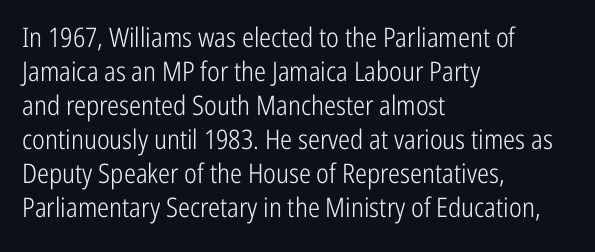
Vertically, the passage feels balanced, rows spaced as you'd expect. The strip under each line holds only bare page. Weight: in the light-to-regular range. Glyph-to-glyph distance matches everyday printed text.
